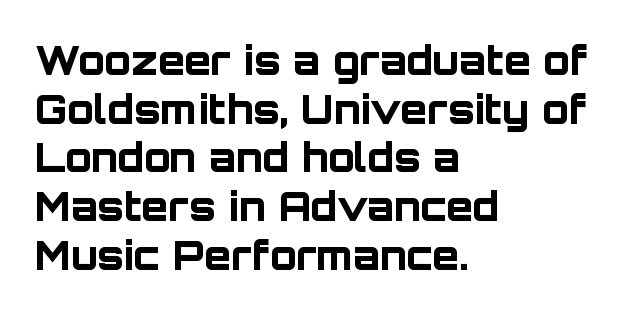
Q: Is the text bold? A: Yes.
Q: Is the text italic (slanted)? A: No, it is upright.
Q: Is the typeface a serif or a sans-serif typeface? A: Sans-serif.
Q: Is the text underlined? A: No.
Q: How is the paragraph aligned? A: Left-aligned.
Q: Is the spacing between letters normal or unusually wide? A: Normal.
Q: Is the spacing between lines tight, normal or loose? A: Normal.
Q: Width (condensed, normal, or wide)? A: Normal.
Q: Stroke contrast? A: Low.
Q: x-height? A: Large.
Q: Monospaced? A: No.
